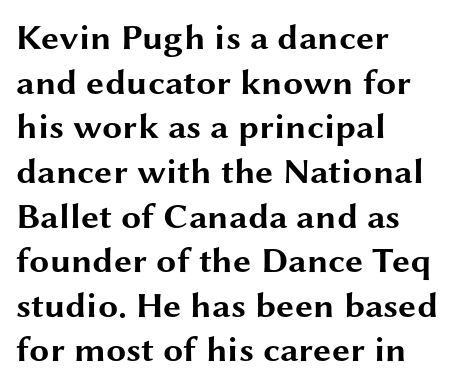
Q: Is the text bold? A: Yes.
Q: Is the text italic (slanted)? A: No, it is upright.
Q: Is the typeface a serif or a sans-serif typeface? A: Sans-serif.
Q: Is the text underlined? A: No.
Q: How is the paragraph aligned? A: Left-aligned.
Q: Is the spacing between letters normal or unusually wide? A: Normal.
Q: Width (condensed, normal, or wide)? A: Wide.
Q: Stroke contrast? A: Medium.
Q: x-height? A: Medium.
Q: Monospaced? A: No.
